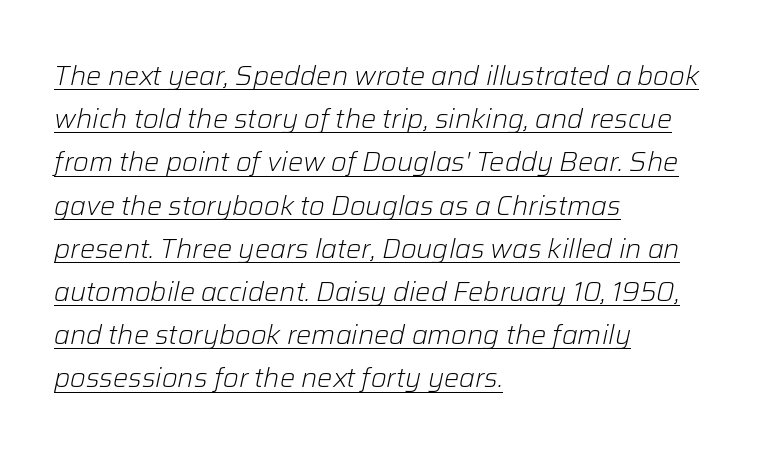
The image shows 27 px text type, italic (leaning right); set left-aligned, normal line spacing (1.6x), normal letter spacing, underlined.
